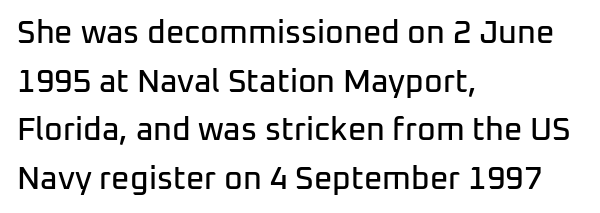
The image shows 32 px sans-serif type, upright; set left-aligned, normal line spacing (1.52x), normal letter spacing, not underlined; low stroke contrast and a medium x-height.
